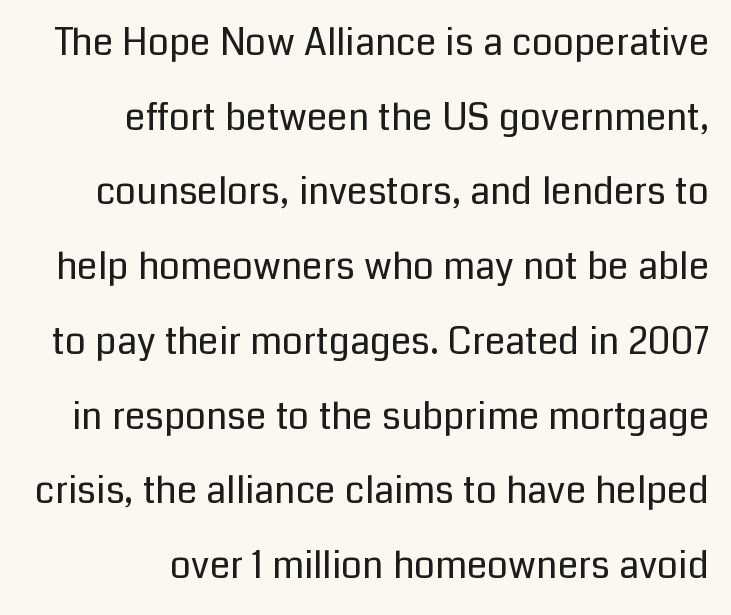
The image shows 37 px regular-weight sans-serif type, upright; set right-aligned, loose line spacing (2.02x), normal letter spacing, not underlined; low stroke contrast and a medium x-height.
